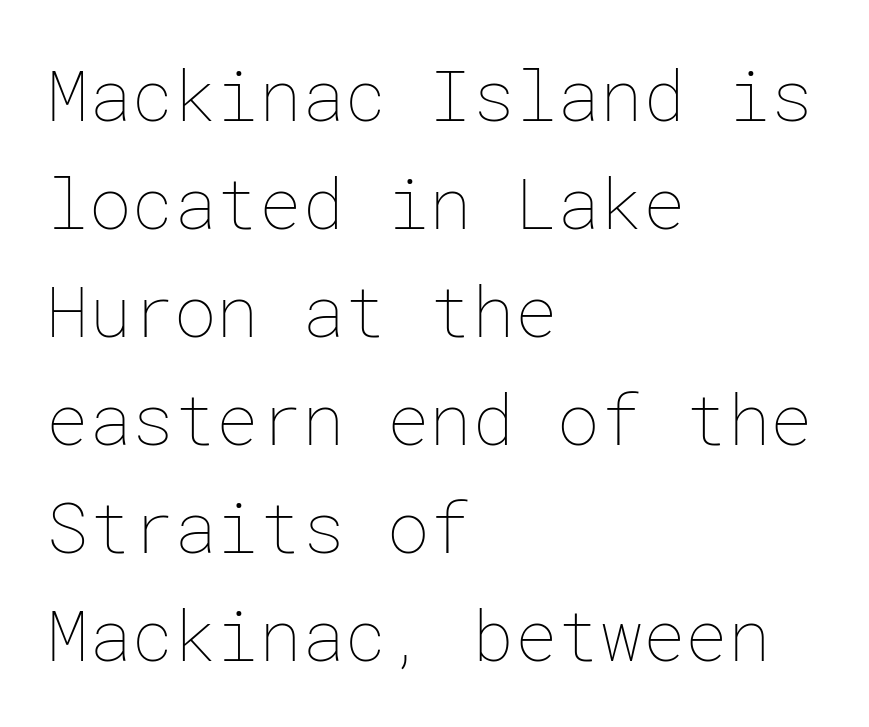
{"italic": "no", "bold": "no", "weight": "thin", "width": "normal", "stroke_contrast": "low", "x_height": "medium", "underline": "no", "align": "left", "line_spacing": "normal", "line_spacing_ratio": 1.52, "letter_spacing": "normal", "letter_spacing_em": 0.0, "glyph_px": 71}
